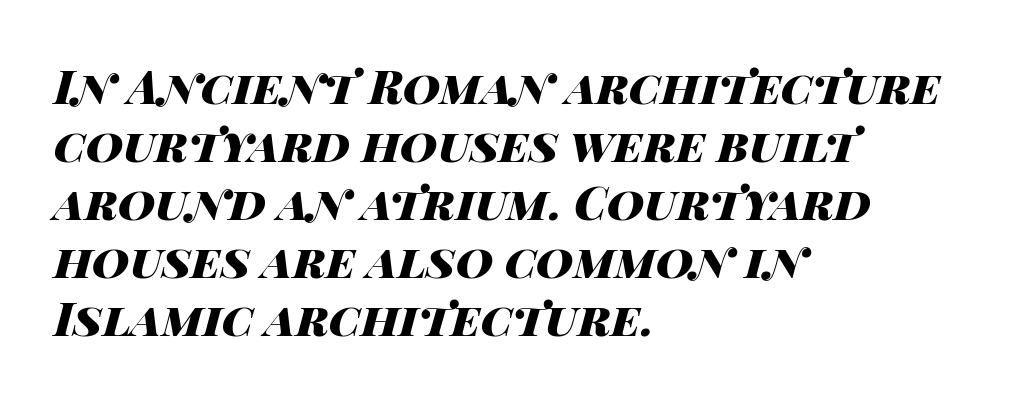
The image shows 46 px heavy, wide type, italic (leaning right); set left-aligned, normal line spacing (1.26x), normal letter spacing, not underlined; high stroke contrast and a large x-height.
